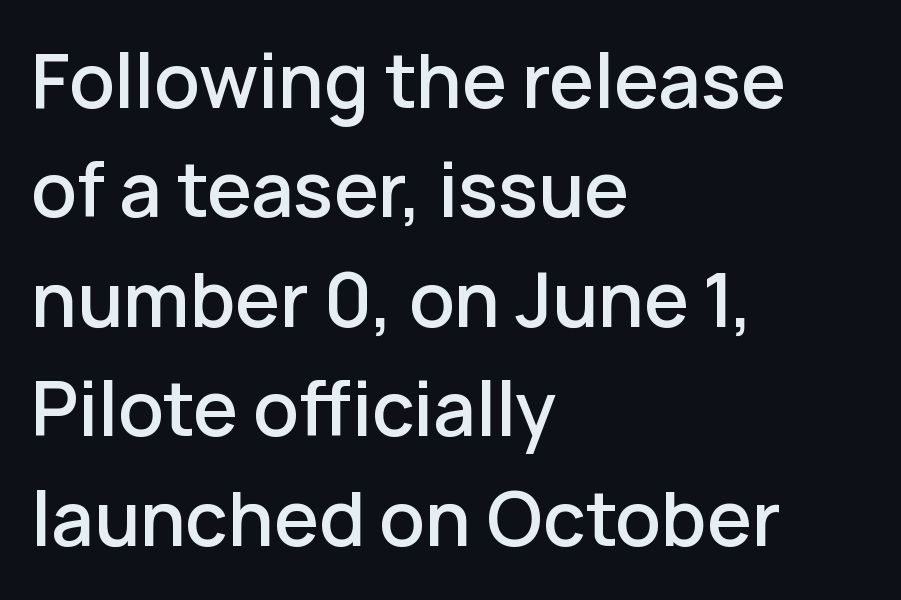
The image shows 72 px semibold sans-serif type, upright; set left-aligned, normal line spacing (1.52x), normal letter spacing, not underlined; low stroke contrast and a medium x-height.
